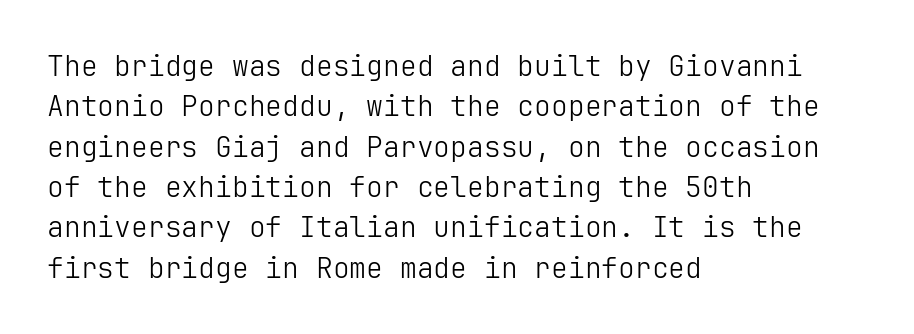
Posture: upright roman. Each line starts at the same left margin while the right side varies. Words appear dense and cohesive because spacing is normal. One glance says typical: line gaps are just what's usual.
